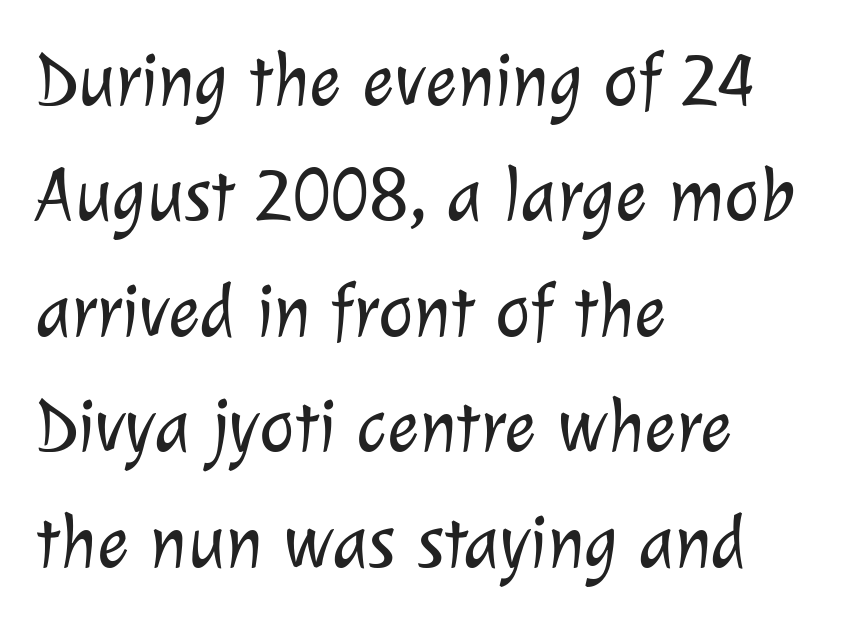
Q: Is the text bold? A: No.
Q: Is the typeface a serif or a sans-serif typeface? A: Sans-serif.
Q: Is the text underlined? A: No.
Q: How is the paragraph aligned? A: Left-aligned.
Q: Is the spacing between letters normal or unusually wide? A: Normal.
Q: Is the spacing between lines tight, normal or loose? A: Normal.
Q: Width (condensed, normal, or wide)? A: Normal.
Q: Stroke contrast? A: Low.
Q: x-height? A: Medium.
Q: Monospaced? A: No.
